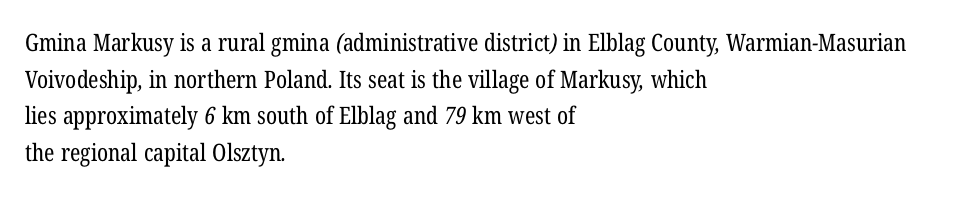
Spacing between characters is what you'd get straight out of the box. Where is the straight margin? On the left. These glyphs show unthickened strokes, regular width or finer. The rendering uses a moderate line-height, typical for paragraphs. The glyphs are unaccompanied by any horizontal stroke below them.
